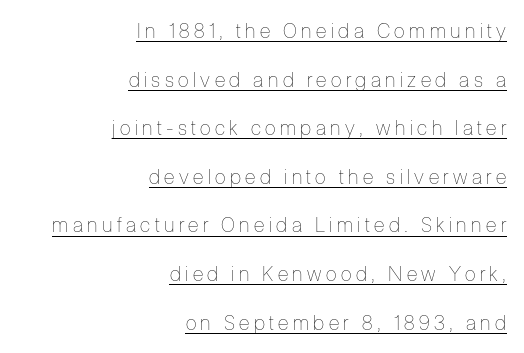
The image shows 20 px text type, upright; set right-aligned, loose line spacing (2.43x), unusually wide letter spacing (+0.22 em), underlined.
